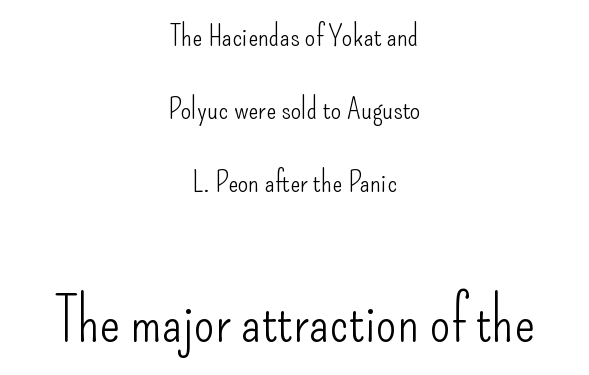
Underline: absent. The composition opens small and finishes big. Is there any slant? The stems are plumb. A sans-serif font was chosen for this passage. Think of a printed novel: that variable character pitch is what you see here.
